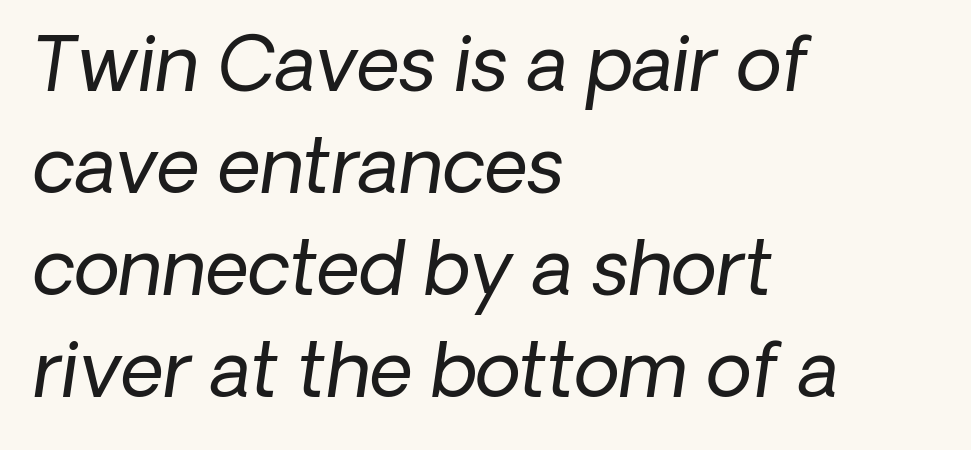
Q: Is the text bold? A: No.
Q: Is the text italic (slanted)? A: Yes, it leans right by about 8 degrees.
Q: Is the text underlined? A: No.
Q: How is the paragraph aligned? A: Left-aligned.
Q: Is the spacing between letters normal or unusually wide? A: Normal.
Q: Is the spacing between lines tight, normal or loose? A: Normal.
Q: Width (condensed, normal, or wide)? A: Normal.
Q: Stroke contrast? A: Low.
Q: x-height? A: Medium.
Q: Monospaced? A: No.
